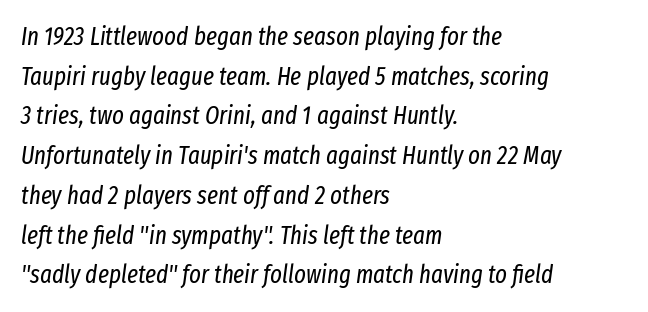
Q: Is the text bold? A: No.
Q: Is the text italic (slanted)? A: Yes, it leans right by about 8 degrees.
Q: Is the text underlined? A: No.
Q: How is the paragraph aligned? A: Left-aligned.
Q: Is the spacing between letters normal or unusually wide? A: Normal.
Q: Is the spacing between lines tight, normal or loose? A: Normal.
